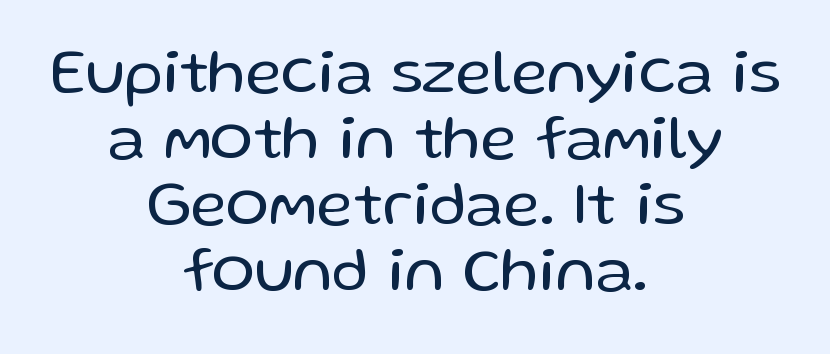
Q: Is the text bold? A: No.
Q: Is the text italic (slanted)? A: No, it is upright.
Q: Is the typeface a serif or a sans-serif typeface? A: Sans-serif.
Q: Is the text underlined? A: No.
Q: How is the paragraph aligned? A: Centered.
Q: Is the spacing between letters normal or unusually wide? A: Normal.
Q: Is the spacing between lines tight, normal or loose? A: Tight.
Q: Width (condensed, normal, or wide)? A: Normal.
Q: Stroke contrast? A: Low.
Q: x-height? A: Medium.
Q: Monospaced? A: No.
